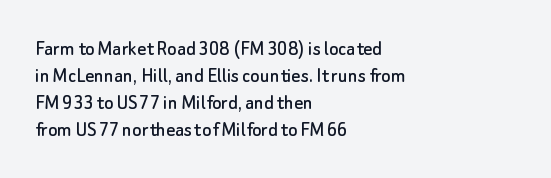
The image shows 22 px text type, upright; set left-aligned, line spacing 1.22x, normal letter spacing, not underlined.
